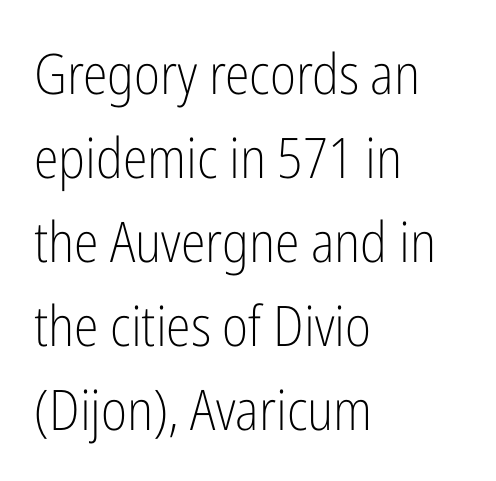
Q: Is the text bold? A: No.
Q: Is the text italic (slanted)? A: No, it is upright.
Q: Is the typeface a serif or a sans-serif typeface? A: Sans-serif.
Q: Is the text underlined? A: No.
Q: How is the paragraph aligned? A: Left-aligned.
Q: Is the spacing between letters normal or unusually wide? A: Normal.
Q: Is the spacing between lines tight, normal or loose? A: Normal.
Q: Width (condensed, normal, or wide)? A: Condensed.
Q: Stroke contrast? A: Low.
Q: x-height? A: Medium.
Q: Monospaced? A: No.
